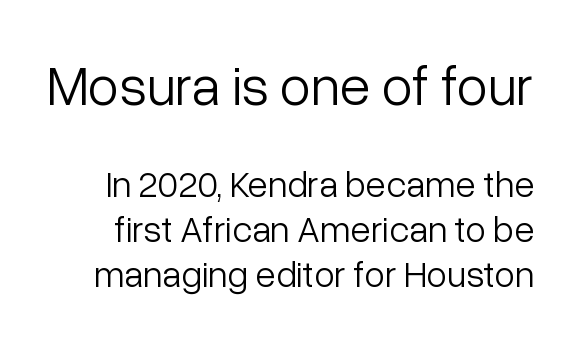
Q: Is the text bold? A: No.
Q: Is the text italic (slanted)? A: No, it is upright.
Q: Is the typeface a serif or a sans-serif typeface? A: Sans-serif.
Q: Is the text underlined? A: No.
Q: Is the spacing between letters normal or unusually wide? A: Normal.
Q: Which block of text is set in a larger size, the first (top) or the second (bottom)? A: The first (top) one.
Q: Width (condensed, normal, or wide)? A: Normal.
Q: Stroke contrast? A: Low.
Q: x-height? A: Medium.
Q: Monospaced? A: No.
